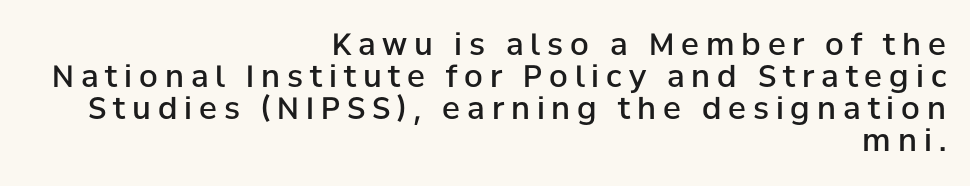
The image shows 30 px semibold sans-serif type, upright; set right-aligned, tight line spacing (1.07x), unusually wide letter spacing (+0.23 em), not underlined; low stroke contrast and a medium x-height.
